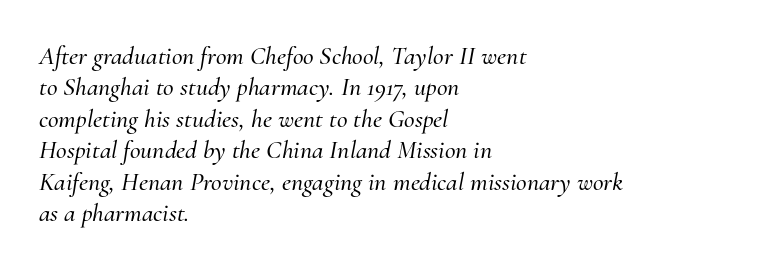
Q: Is the text italic (slanted)? A: Yes, it leans right by about 10 degrees.
Q: Is the text underlined? A: No.
Q: How is the paragraph aligned? A: Left-aligned.
Q: Is the spacing between letters normal or unusually wide? A: Normal.
